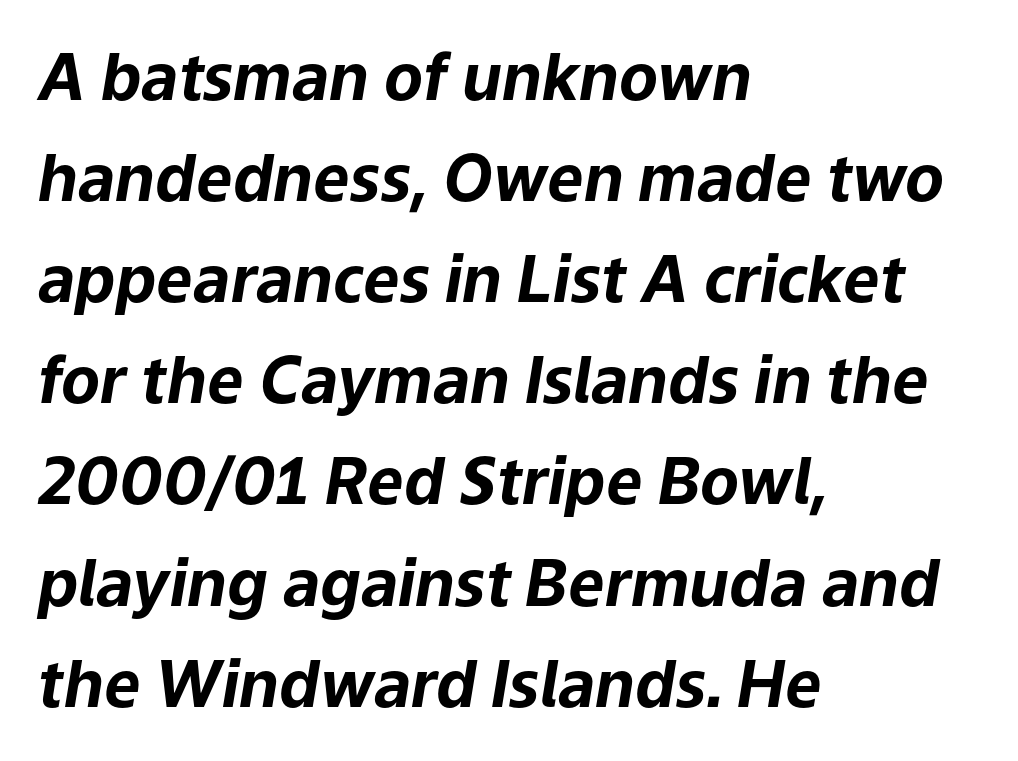
{"italic": "yes", "lean": "right", "slant_degrees": 9, "bold": "yes", "weight": "bold", "width": "normal", "stroke_contrast": "low", "x_height": "medium", "monospaced": "no", "underline": "no", "align": "left", "line_spacing": "normal", "line_spacing_ratio": 1.58, "letter_spacing": "normal", "letter_spacing_em": 0.0, "glyph_px": 64}
